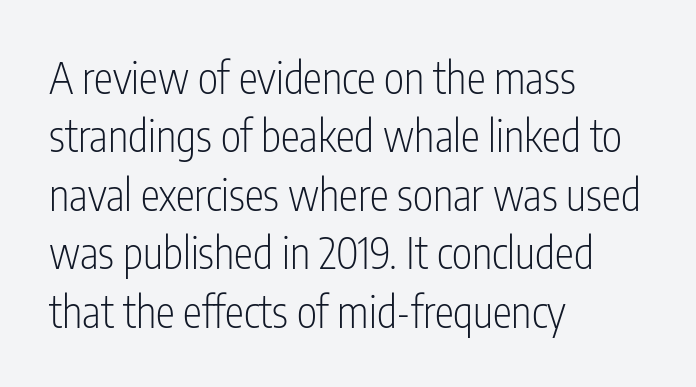
{"serif": "no", "italic": "no", "bold": "no", "weight": "light", "width": "condensed", "stroke_contrast": "low", "x_height": "medium", "monospaced": "no", "underline": "no", "align": "left", "line_spacing": "normal", "line_spacing_ratio": 1.36, "letter_spacing": "normal", "letter_spacing_em": 0.0, "glyph_px": 43}
